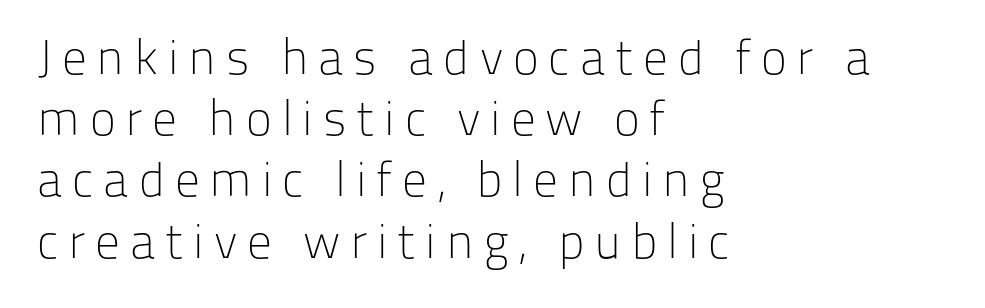
{"serif": "no", "italic": "no", "bold": "no", "weight": "light", "width": "normal", "stroke_contrast": "low", "x_height": "medium", "monospaced": "no", "underline": "no", "align": "left", "line_spacing": "normal", "line_spacing_ratio": 1.25, "letter_spacing": "wide", "letter_spacing_em": 0.2, "glyph_px": 49}
